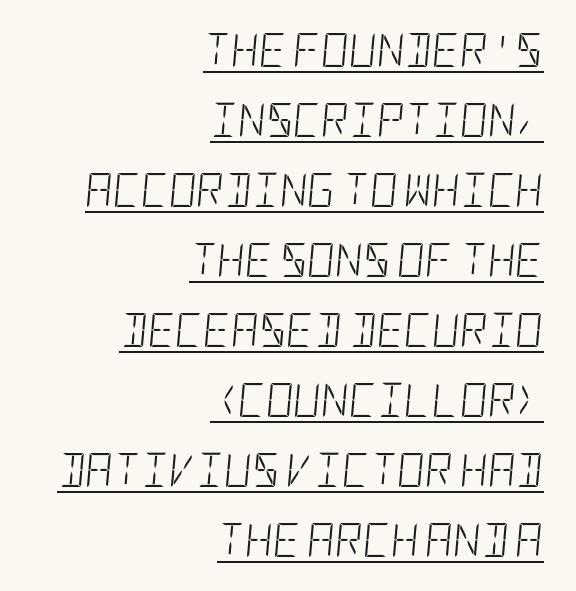
Layout note: lines flush right. This is oblique type, the kind used for emphasis or titles. The lettering is marked with a stroke running underneath it. The passage shown is not bold in any degree. The rendering uses a large line-height, opening up the rows. A typesetter would call this zero additional tracking.
